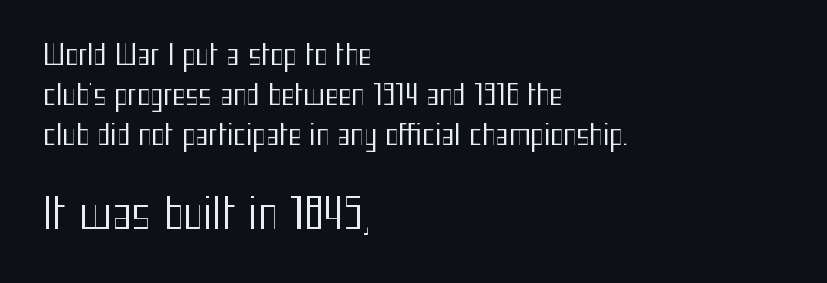
Here the glyphs are tracked normally, forming tight word shapes. The rendering uses natural spacing where letterforms have individual widths. Vertical stems look standard width or narrower in stroke. Every character sits straight up, as roman type does. The following chunk of copy outweighs the initial chunk in type size. The string is rendered with underlining switched off.
